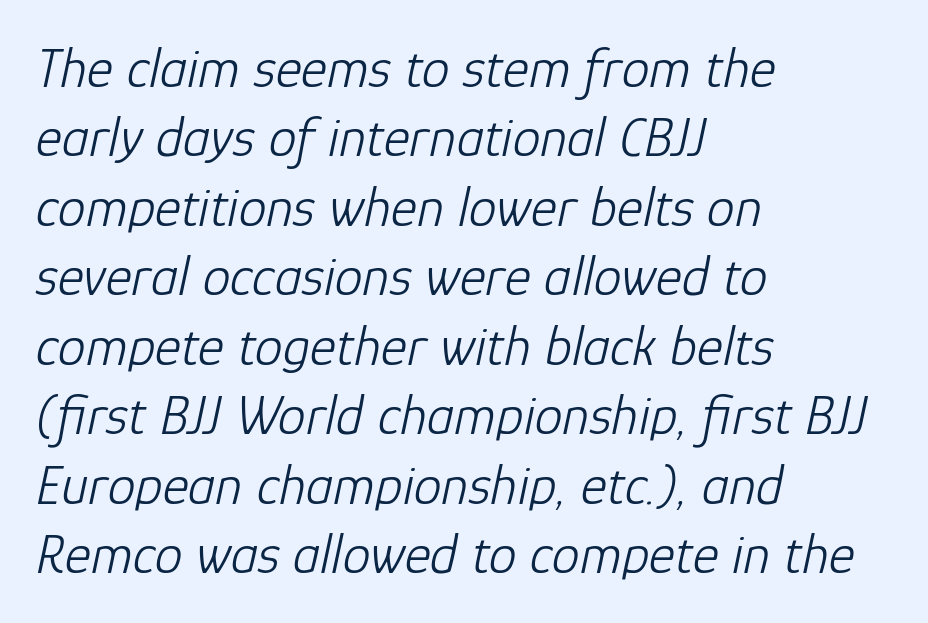
{"italic": "yes", "lean": "right", "slant_degrees": 12, "bold": "no", "weight": "light", "width": "normal", "stroke_contrast": "low", "x_height": "medium", "monospaced": "no", "underline": "no", "align": "left", "line_spacing_ratio": 1.24, "letter_spacing": "normal", "letter_spacing_em": 0.0, "glyph_px": 56}
